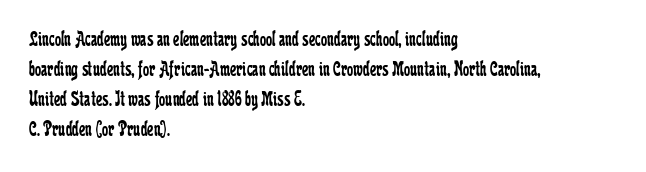
The image shows 22 px text type, upright; set left-aligned, normal line spacing (1.37x), normal letter spacing, not underlined.
